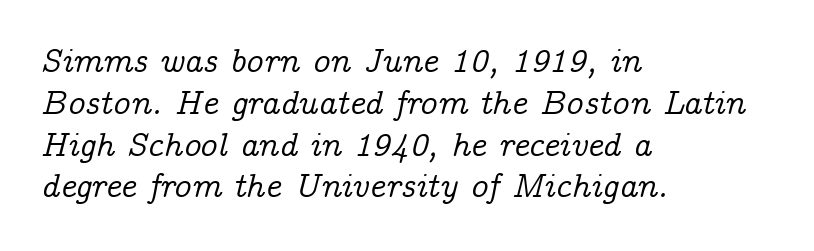
These lines keep a tight, regular rhythm from letter to letter. The face used here has a pronounced slope to its letters. The setting favours the left margin, as ordinary paragraphs usually do. Serif or sans? Serif — the stroke terminals have little feet.
